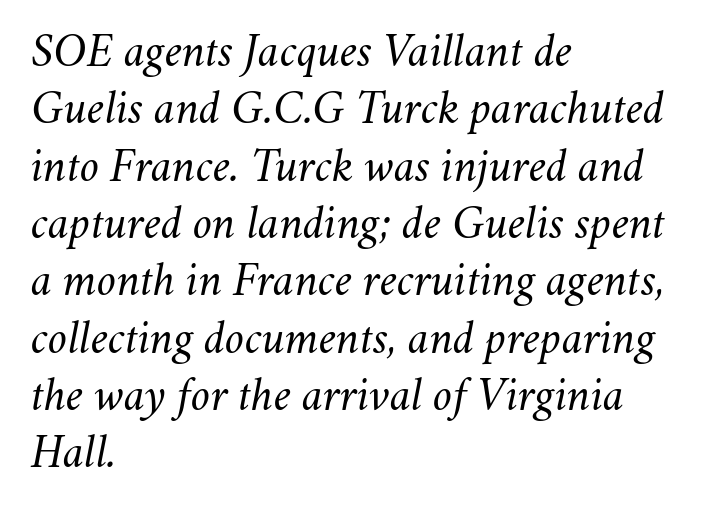
Q: Is the text bold? A: No.
Q: Is the text italic (slanted)? A: Yes, it leans right by about 11 degrees.
Q: Is the text underlined? A: No.
Q: How is the paragraph aligned? A: Left-aligned.
Q: Is the spacing between letters normal or unusually wide? A: Normal.
Q: Width (condensed, normal, or wide)? A: Normal.
Q: Stroke contrast? A: Medium.
Q: x-height? A: Small.
Q: Monospaced? A: No.
